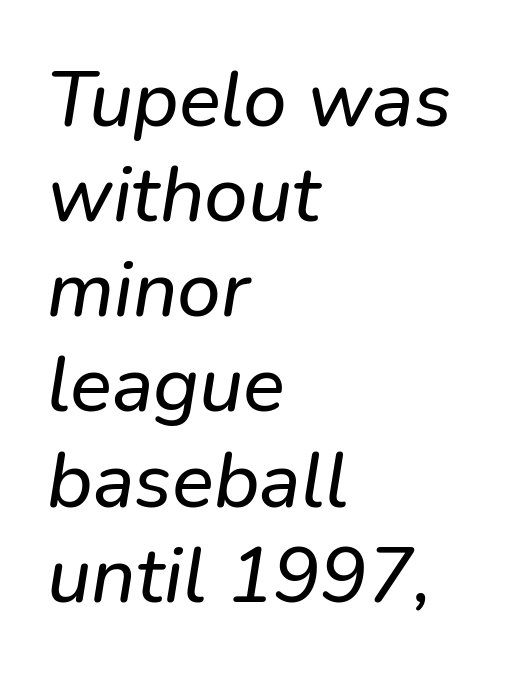
Q: Is the typeface a serif or a sans-serif typeface? A: Sans-serif.
Q: Is the text underlined? A: No.
Q: How is the paragraph aligned? A: Left-aligned.
Q: Is the spacing between letters normal or unusually wide? A: Normal.
Q: Width (condensed, normal, or wide)? A: Normal.
Q: Stroke contrast? A: Low.
Q: x-height? A: Medium.
Q: Monospaced? A: No.
